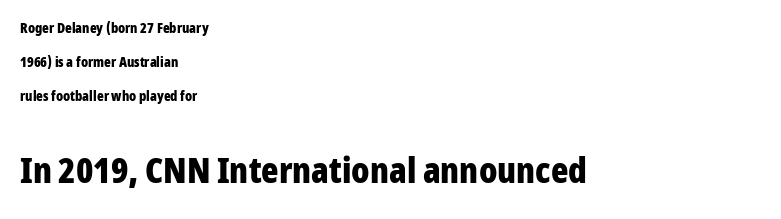
The image shows 36 px bold, condensed sans-serif type, upright; set left-aligned, loose line spacing (2.42x), normal letter spacing, not underlined; the second (bottom) block is 2.57x larger; low stroke contrast and a medium x-height.
